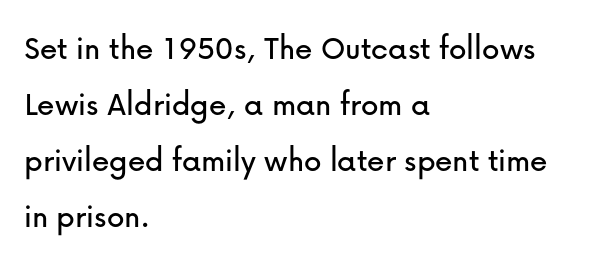
{"serif": "no", "italic": "no", "width": "normal", "stroke_contrast": "low", "x_height": "medium", "monospaced": "no", "underline": "no", "align": "left", "line_spacing": "normal", "line_spacing_ratio": 1.6, "letter_spacing": "normal", "letter_spacing_em": 0.0, "glyph_px": 35}
